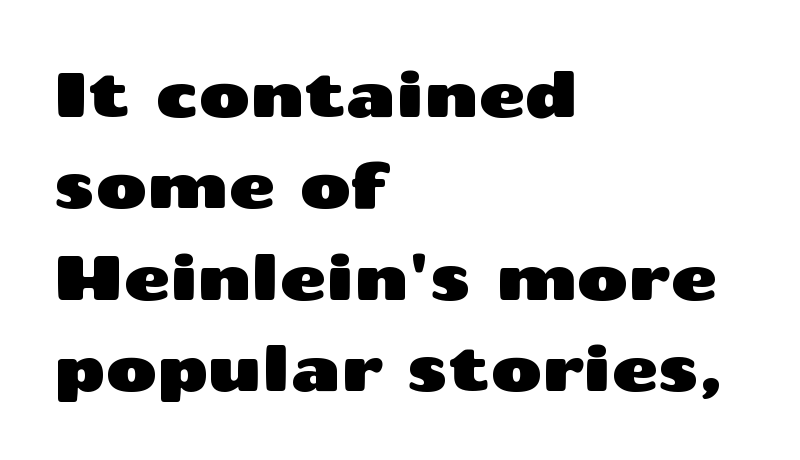
Q: Is the text italic (slanted)? A: No, it is upright.
Q: Is the typeface a serif or a sans-serif typeface? A: Sans-serif.
Q: Is the text underlined? A: No.
Q: How is the paragraph aligned? A: Left-aligned.
Q: Is the spacing between letters normal or unusually wide? A: Normal.
Q: Is the spacing between lines tight, normal or loose? A: Normal.
Q: Width (condensed, normal, or wide)? A: Wide.
Q: Stroke contrast? A: Medium.
Q: x-height? A: Medium.
Q: Monospaced? A: No.
